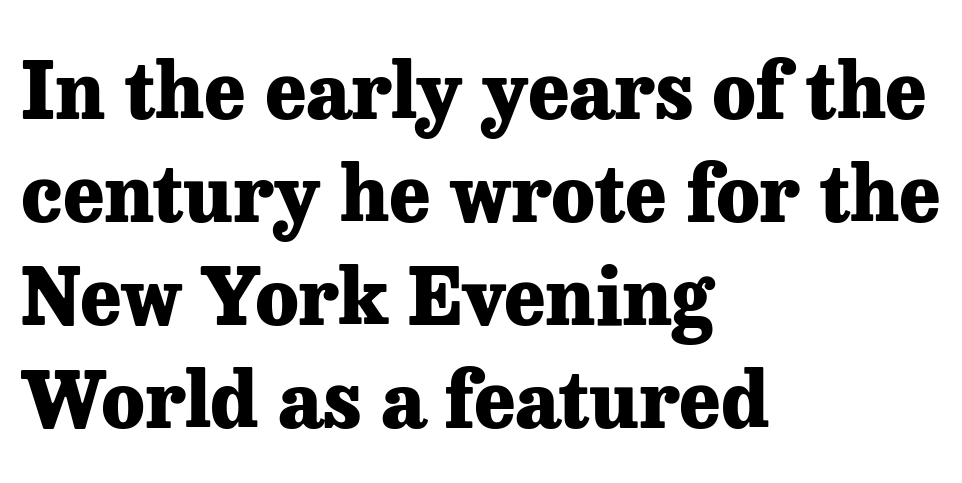
The image shows 78 px heavy serif type, upright; set left-aligned, normal line spacing (1.32x), normal letter spacing, not underlined; low stroke contrast and a medium x-height.
